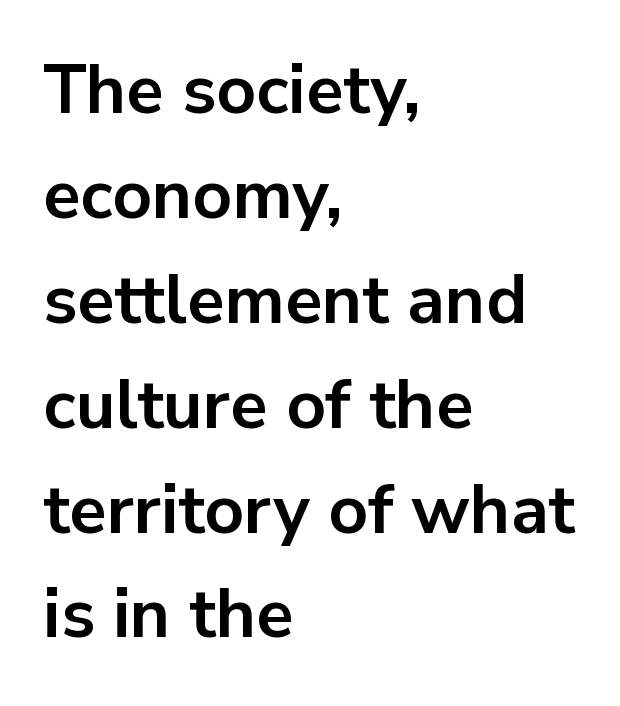
This is the regular roman posture of the typeface. The letters carry no serifs — their stems end cleanly without finishing strokes. Alignment: flush left. Descenders are the only things crossing below the line.
